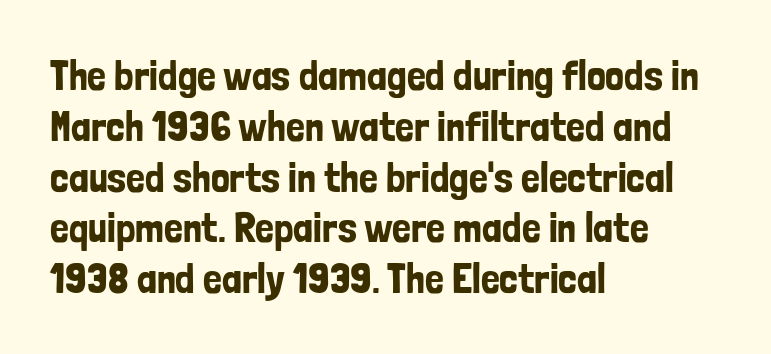
The rendering uses natural spacing where letterforms have individual widths. A classic flush-left, rag-right setting is used for this passage. No word sits above an underline. Posture: vertical. This rendering employs a face without finishing strokes, i.e., a sans-serif. Standard letterfit; no display-style spreading of the glyphs.
